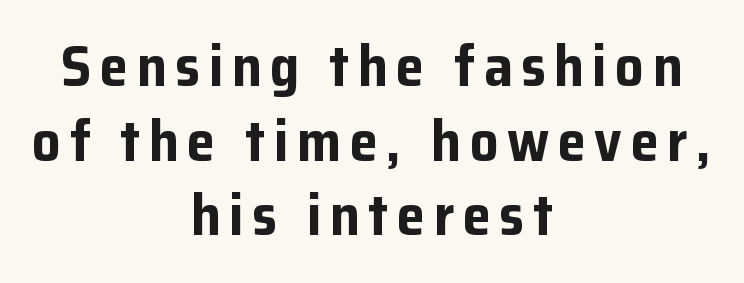
{"serif": "no", "italic": "no", "bold": "yes", "weight": "bold", "width": "normal", "stroke_contrast": "low", "x_height": "medium", "monospaced": "no", "underline": "no", "align": "center", "line_spacing": "normal", "line_spacing_ratio": 1.31, "glyph_px": 57}
